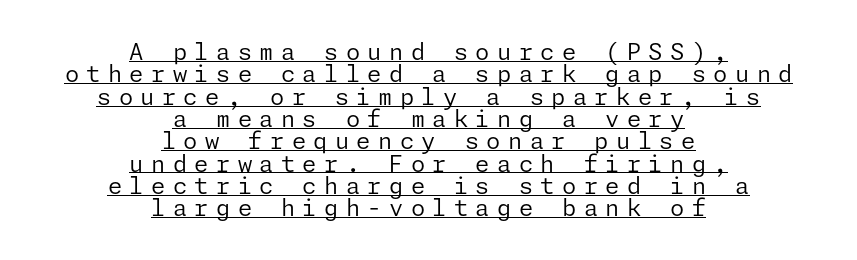
Q: Is the text bold? A: No.
Q: Is the text italic (slanted)? A: No, it is upright.
Q: Is the text underlined? A: Yes.
Q: How is the paragraph aligned? A: Centered.
Q: Is the spacing between letters normal or unusually wide? A: Unusually wide.
Q: Is the spacing between lines tight, normal or loose? A: Tight.
